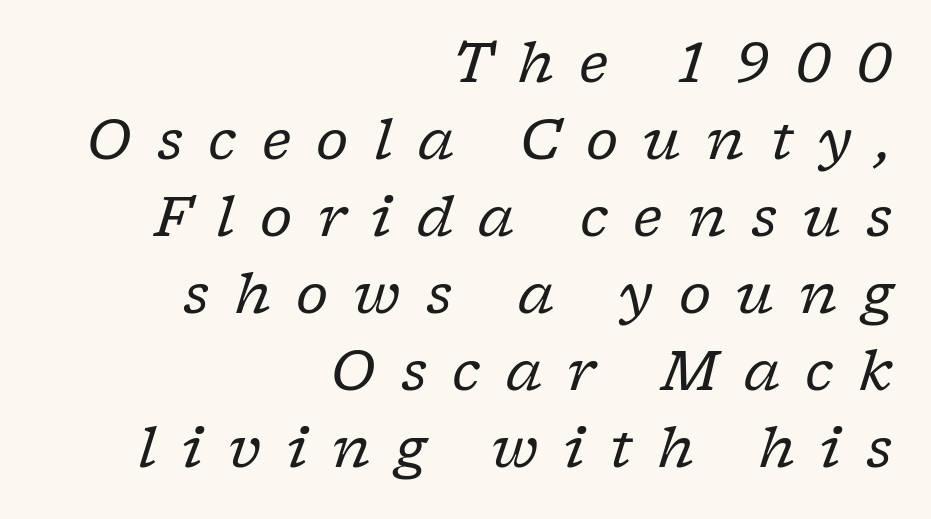
Q: Is the text bold? A: No.
Q: Is the text italic (slanted)? A: Yes, it leans right by about 17 degrees.
Q: Is the typeface a serif or a sans-serif typeface? A: Serif.
Q: Is the text underlined? A: No.
Q: How is the paragraph aligned? A: Right-aligned.
Q: Is the spacing between letters normal or unusually wide? A: Unusually wide.
Q: Is the spacing between lines tight, normal or loose? A: Normal.
Q: Width (condensed, normal, or wide)? A: Normal.
Q: Stroke contrast? A: Low.
Q: x-height? A: Medium.
Q: Monospaced? A: No.
